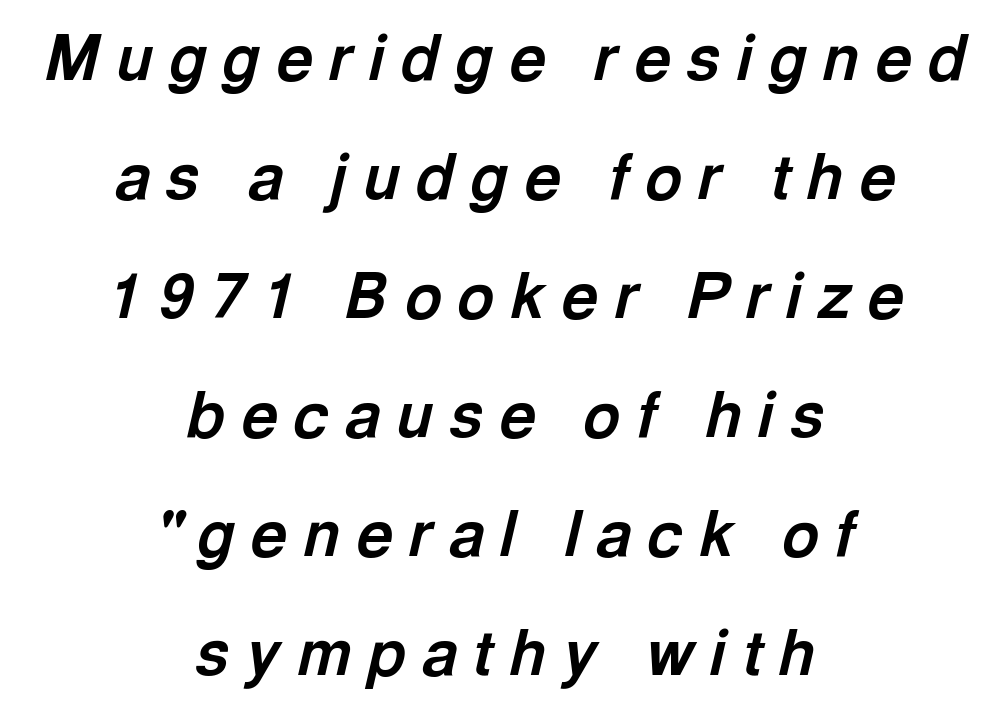
Q: Is the text bold? A: Yes.
Q: Is the text italic (slanted)? A: Yes, it leans right by about 13 degrees.
Q: Is the text underlined? A: No.
Q: How is the paragraph aligned? A: Centered.
Q: Is the spacing between letters normal or unusually wide? A: Unusually wide.
Q: Width (condensed, normal, or wide)? A: Normal.
Q: x-height? A: Medium.
Q: Monospaced? A: No.
